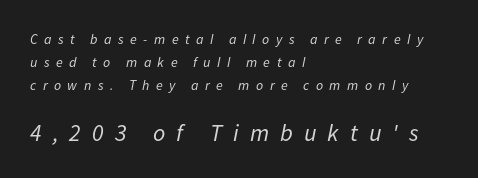
Q: Is the text bold? A: No.
Q: Is the text italic (slanted)? A: Yes, it leans right by about 11 degrees.
Q: Is the text underlined? A: No.
Q: How is the paragraph aligned? A: Left-aligned.
Q: Is the spacing between letters normal or unusually wide? A: Unusually wide.
Q: Is the spacing between lines tight, normal or loose? A: Normal.
Q: Which block of text is set in a larger size, the first (top) or the second (bottom)? A: The second (bottom) one.
